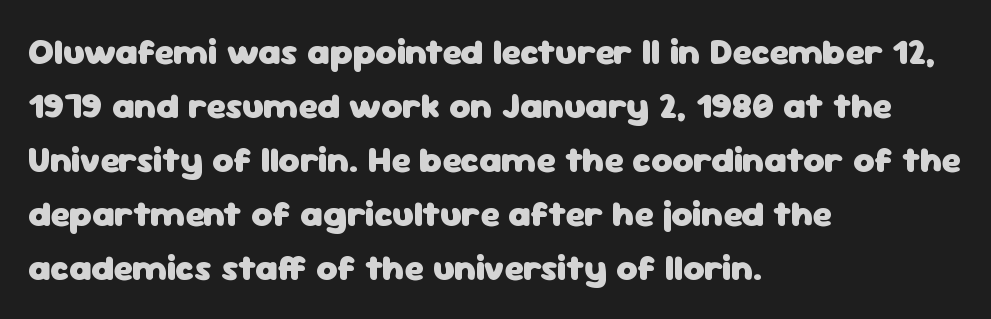
What weight is shown? A full bold with thick strokes. Visually the block forms a straight wall on the left and a jagged coastline on the right. Letters rest on an invisible, unmarked baseline. Notice how descenders clear the ascenders below comfortably — that's standard leading.
